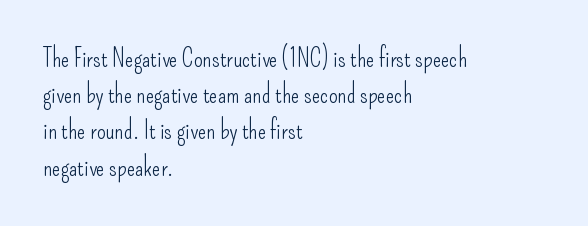
Q: Is the text bold? A: No.
Q: Is the text italic (slanted)? A: No, it is upright.
Q: Is the text underlined? A: No.
Q: How is the paragraph aligned? A: Left-aligned.
Q: Is the spacing between letters normal or unusually wide? A: Normal.
Q: Is the spacing between lines tight, normal or loose? A: Normal.
